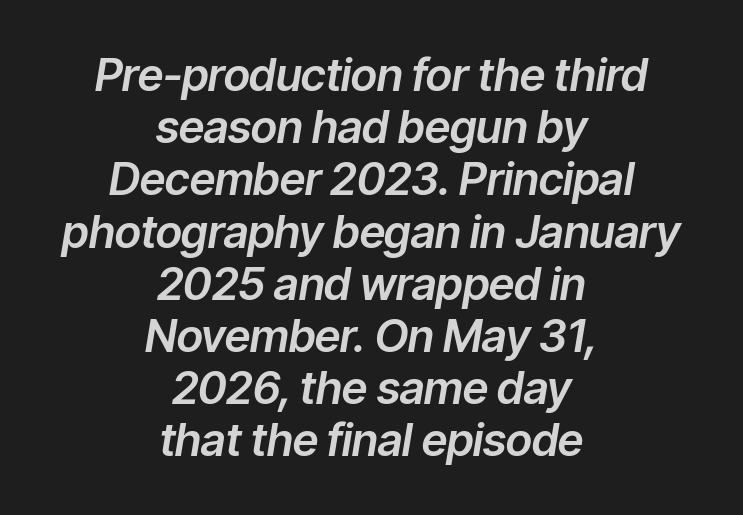
The image shows 45 px text type, italic (leaning right); set centered, line spacing 1.16x, normal letter spacing, not underlined; low stroke contrast and a medium x-height.
